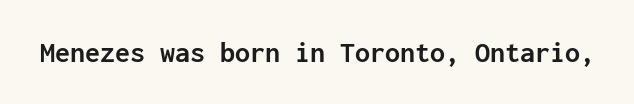
The text was rendered using a sans face with plain stroke endings. Nobody drew a line under any word here. Here the glyphs are tracked normally, forming tight word shapes. The face used here is monospaced, like something from a code editor. Heavy, bold letterforms.
